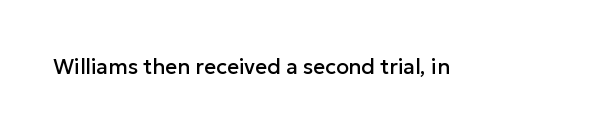
{"italic": "no", "underline": "no", "letter_spacing": "normal", "letter_spacing_em": 0.0, "glyph_px": 21}
